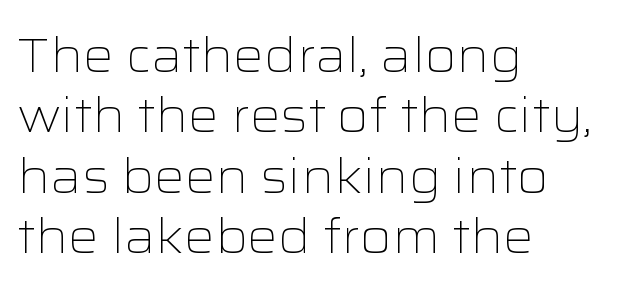
No chunkiness to these letters — they're not bold. Compared with a centered layout, this one pins lines to the left instead. The designer went with a sans here, leaving each stem footless. Compared with typical paragraphs, the rows here are spaced about the same.
